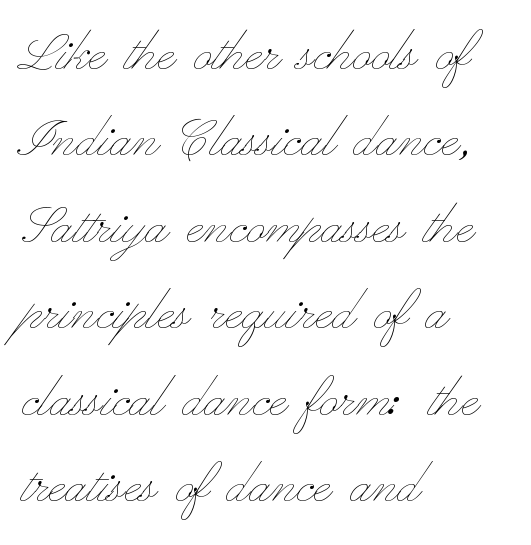
The image shows 64 px thin, wide type; set left-aligned, normal line spacing (1.35x), normal letter spacing, not underlined; low stroke contrast and a small x-height.
